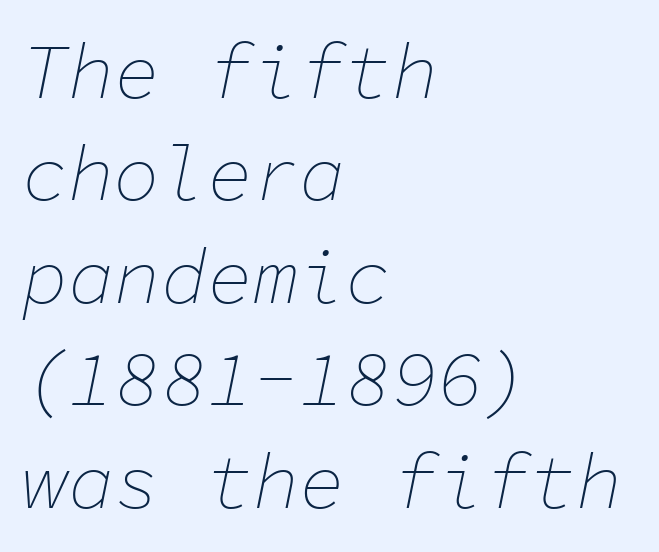
The image shows 77 px thin type, italic (leaning right), monospaced; set left-aligned, normal line spacing (1.33x), normal letter spacing, not underlined; low stroke contrast and a medium x-height.
